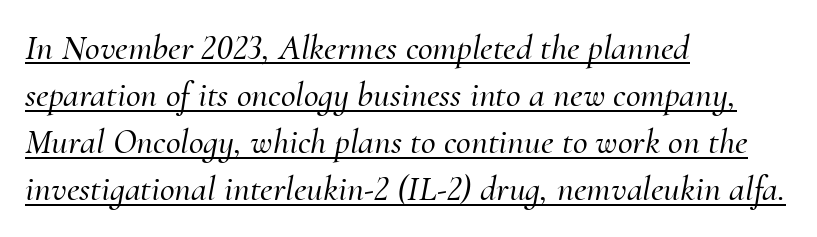
The image shows 36 px serif type, italic (leaning right); set left-aligned, normal line spacing (1.31x), normal letter spacing, underlined; medium stroke contrast and a small x-height.
